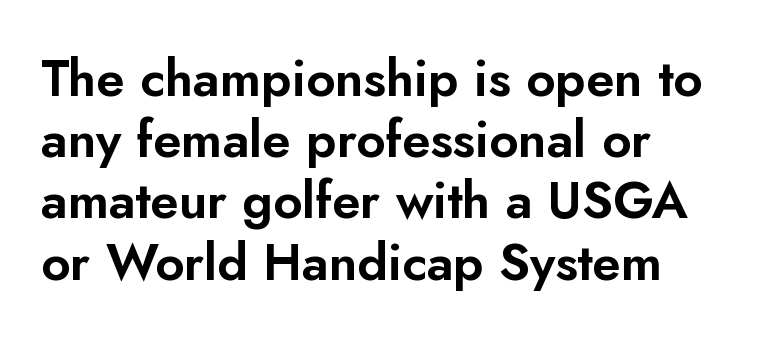
Q: Is the text italic (slanted)? A: No, it is upright.
Q: Is the typeface a serif or a sans-serif typeface? A: Sans-serif.
Q: Is the text underlined? A: No.
Q: How is the paragraph aligned? A: Left-aligned.
Q: Is the spacing between letters normal or unusually wide? A: Normal.
Q: Width (condensed, normal, or wide)? A: Normal.
Q: Stroke contrast? A: Low.
Q: x-height? A: Small.
Q: Monospaced? A: No.
